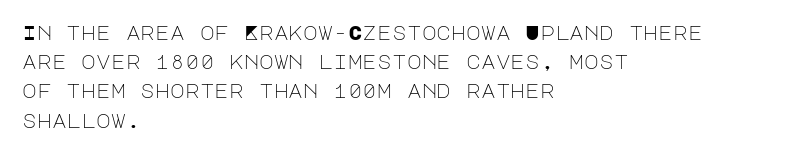
The image shows 20 px text type, upright; set left-aligned, normal line spacing (1.46x), normal letter spacing, not underlined.
